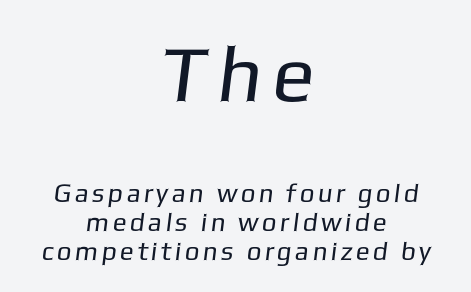
The block of text is dense from top to bottom, with scant space between rows. The letters advance in unequal steps, a hallmark of proportional type. Is the stroke heavy? The answer is a plain regular-or-lighter. Does the bottom block carry the larger type? No, the top block does.
